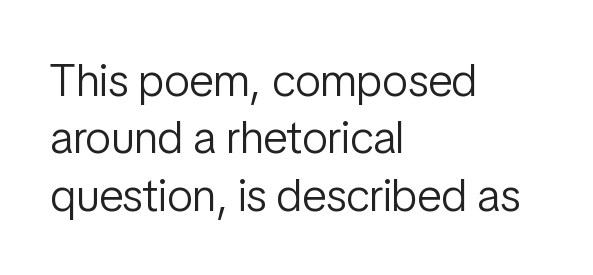
The image shows 46 px light, condensed sans-serif type, upright; set left-aligned, normal line spacing (1.25x), normal letter spacing, not underlined; low stroke contrast and a medium x-height.
